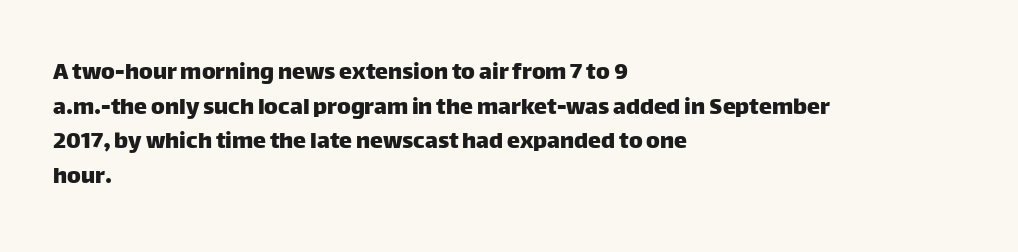
Reading down the block, your eye returns to a fixed left position each line. The line-height multiplier appears to be the usual default. Anything drawn beneath the words? Only blank space. Nope, not italic — everything's standing straight. No extra tracking has been applied to these lines.
